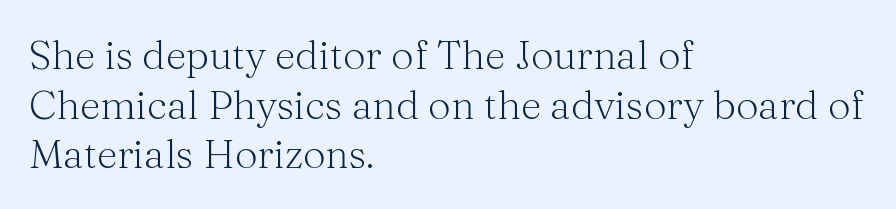
Q: Is the text bold? A: No.
Q: Is the text italic (slanted)? A: No, it is upright.
Q: Is the typeface a serif or a sans-serif typeface? A: Serif.
Q: Is the text underlined? A: No.
Q: How is the paragraph aligned? A: Left-aligned.
Q: Is the spacing between letters normal or unusually wide? A: Normal.
Q: Width (condensed, normal, or wide)? A: Normal.
Q: Stroke contrast? A: Medium.
Q: x-height? A: Medium.
Q: Monospaced? A: No.
